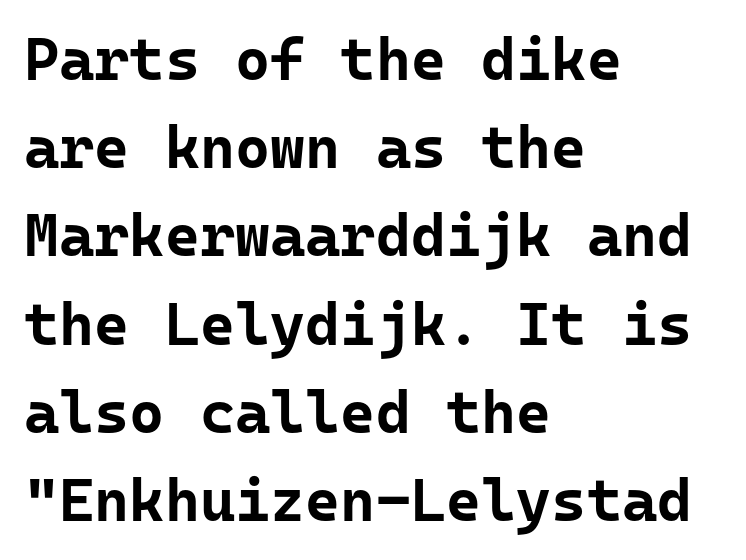
{"serif": "no", "italic": "no", "bold": "yes", "weight": "bold", "width": "normal", "stroke_contrast": "low", "x_height": "medium", "monospaced": "yes", "underline": "no", "align": "left", "line_spacing": "normal", "line_spacing_ratio": 1.47, "letter_spacing": "normal", "letter_spacing_em": 0.0, "glyph_px": 60}
